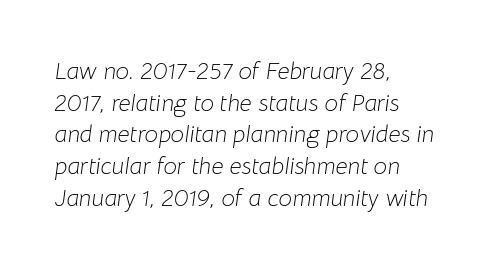
Line starts are locked; line ends wander. The font's italic variant was chosen for this text. Summary of vertical rhythm: regular, with standard interline spacing. The gaps between neighbouring characters are ordinary and unremarkable. Bold? No — there's no thickening of the strokes. Type without underlining.
